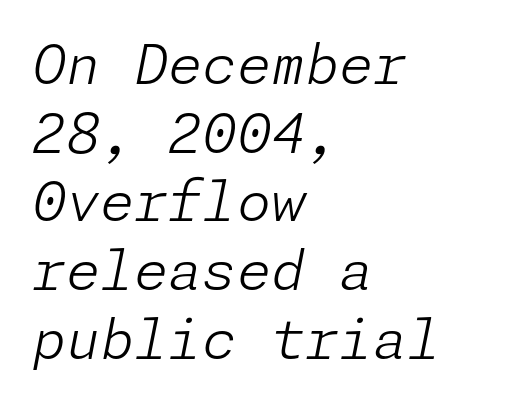
{"italic": "yes", "lean": "right", "slant_degrees": 11, "bold": "no", "weight": "light", "width": "normal", "stroke_contrast": "low", "x_height": "medium", "underline": "no", "align": "left", "line_spacing": "normal", "line_spacing_ratio": 1.25, "letter_spacing": "normal", "letter_spacing_em": 0.0, "glyph_px": 55}
